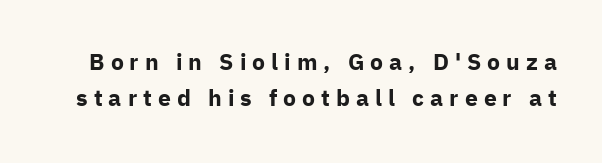
{"italic": "no", "bold": "yes", "underline": "no", "line_spacing": "normal", "line_spacing_ratio": 1.57, "letter_spacing": "wide", "letter_spacing_em": 0.26, "glyph_px": 23}
